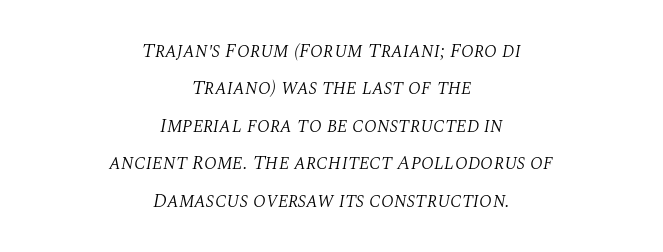
The image shows 20 px text type, italic (leaning right); set centered, line spacing 1.87x, normal letter spacing, not underlined.
